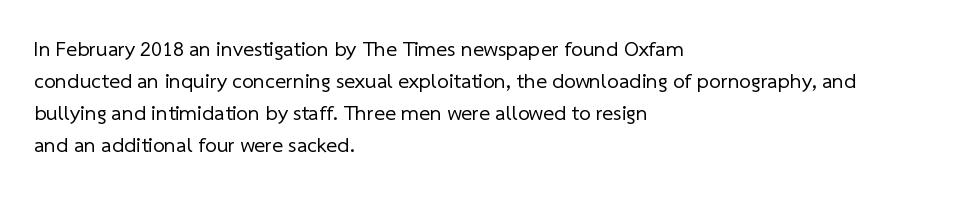
{"bold": "no", "underline": "no", "align": "left", "line_spacing": "normal", "line_spacing_ratio": 1.53, "letter_spacing": "normal", "letter_spacing_em": 0.0, "glyph_px": 21}
